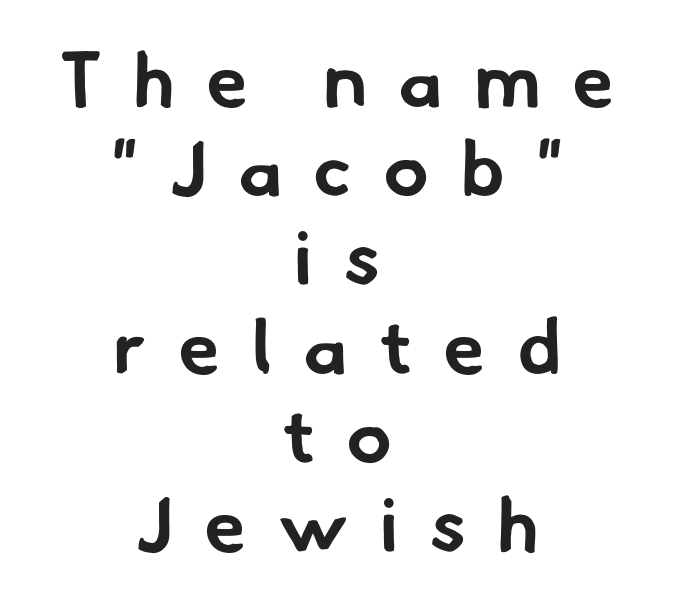
Weight check: bold — yes, fully. In terms of letterform style, serifs are entirely absent. Think of a printed novel: that variable character pitch is what you see here. The lines are quadded center. The type is letterspaced generously, with wide tracking. The space directly below the letters is spotless.
